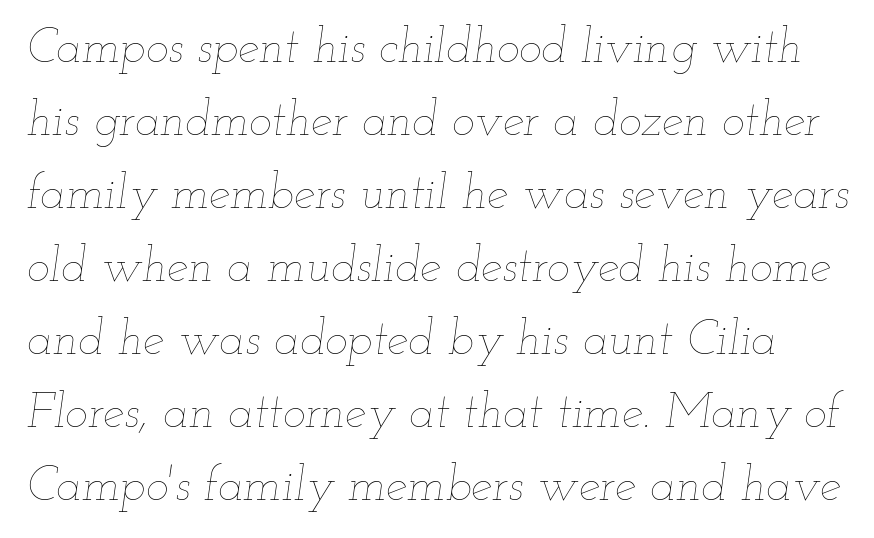
Letters rest on an invisible, unmarked baseline. Does the leading feel generous? No, just average. Stems and bowls with no extra thickness — not bold. Notice how the stems are inclined rather than vertical — that's the hallmark of italics.
